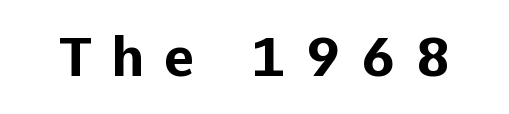
This rendering employs a face without finishing strokes, i.e., a sans-serif. It's the straight-up-and-down kind of type. The specimen omits any rule beneath the text block's lines. Pretty heavy lettering here — definitely bold. Looks like regular typesetting: each glyph gets only the width it needs. The gaps between neighbouring characters are conspicuously large.
